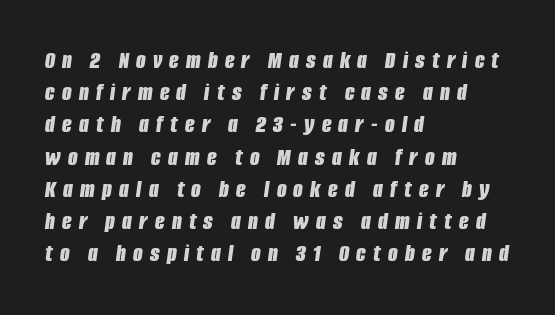
The image shows 25 px bold type, italic (leaning right); set left-aligned, normal line spacing (1.29x), unusually wide letter spacing (+0.29 em), not underlined.
